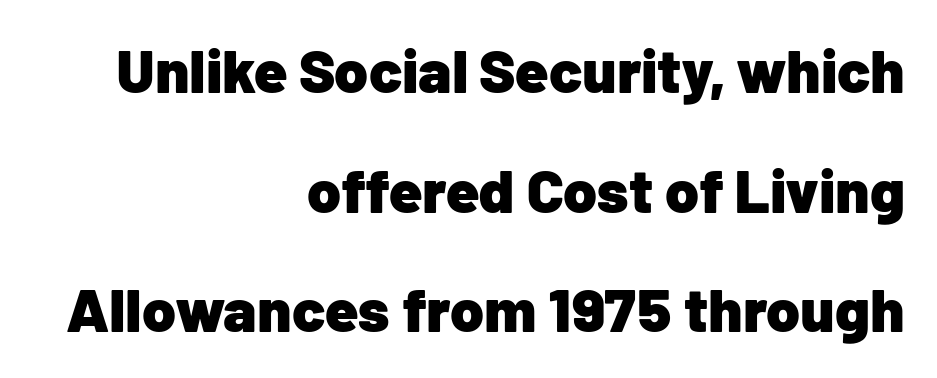
If you drew a line through each stem, it would be perfectly vertical. Observe the ordinary spacing: letters are neighbours, not strangers. These lines are set flush right with a ragged left edge. Stroke thickness is high; the sample reads as a true bold.
